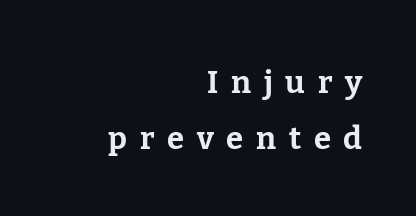
Q: Is the text bold? A: Yes.
Q: Is the text italic (slanted)? A: No, it is upright.
Q: Is the typeface a serif or a sans-serif typeface? A: Serif.
Q: Is the text underlined? A: No.
Q: How is the paragraph aligned? A: Right-aligned.
Q: Is the spacing between letters normal or unusually wide? A: Unusually wide.
Q: Width (condensed, normal, or wide)? A: Normal.
Q: Stroke contrast? A: Low.
Q: x-height? A: Medium.
Q: Monospaced? A: No.
